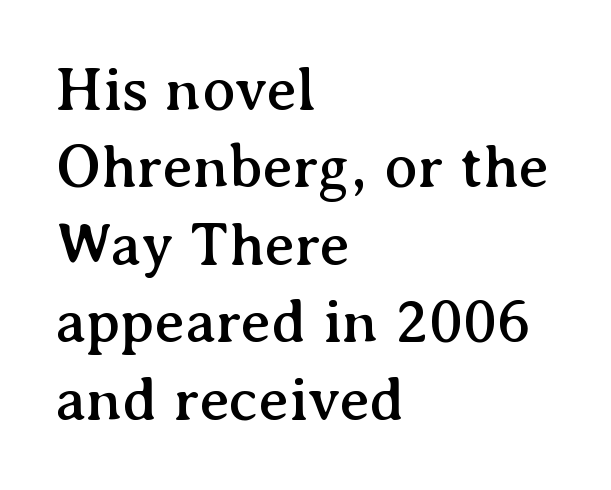
The image shows 62 px serif type, upright; set left-aligned, normal line spacing (1.25x), normal letter spacing, not underlined; medium stroke contrast and a medium x-height.
